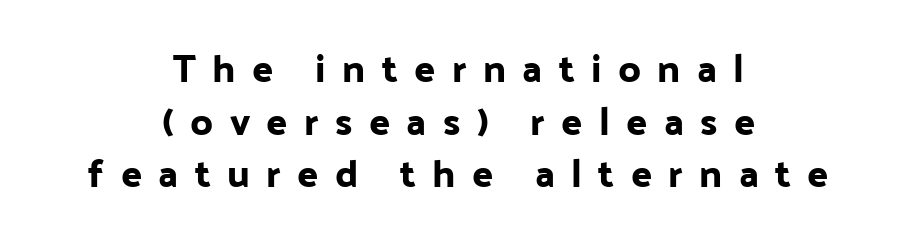
Each letter keeps its own natural width here, so spacing adapts to shape. This is sans-serif lettering, the kind often seen on screens and signage. In terms of letterspacing, this is a distinctly airy, spread setting. The typography opts for an upright posture over an oblique one.
